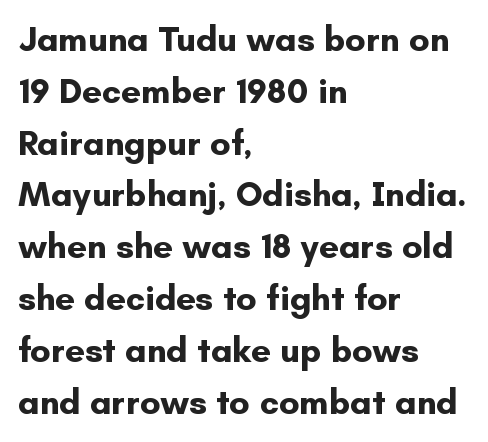
{"serif": "no", "italic": "no", "bold": "yes", "weight": "bold", "width": "normal", "stroke_contrast": "low", "x_height": "small", "monospaced": "no", "underline": "no", "align": "left", "line_spacing": "normal", "line_spacing_ratio": 1.48, "letter_spacing": "normal", "letter_spacing_em": 0.0, "glyph_px": 35}
